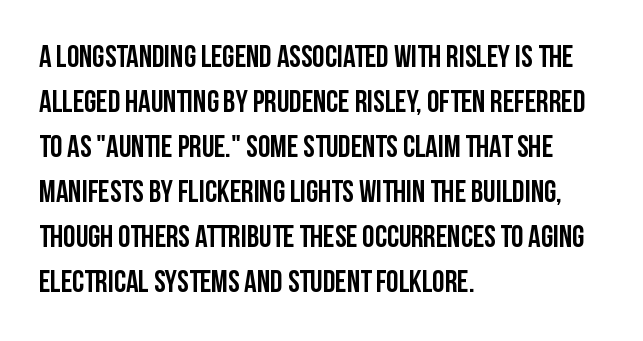
Q: Is the text italic (slanted)? A: No, it is upright.
Q: Is the typeface a serif or a sans-serif typeface? A: Sans-serif.
Q: Is the text underlined? A: No.
Q: How is the paragraph aligned? A: Left-aligned.
Q: Is the spacing between letters normal or unusually wide? A: Normal.
Q: Is the spacing between lines tight, normal or loose? A: Normal.
Q: Width (condensed, normal, or wide)? A: Condensed.
Q: Stroke contrast? A: Low.
Q: x-height? A: Large.
Q: Monospaced? A: No.
